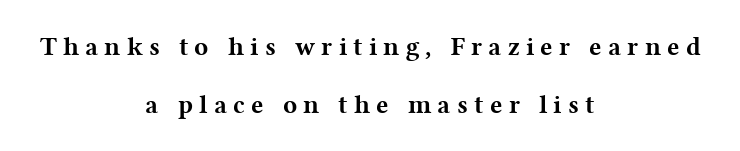
The passage shown stacks its lines with a broad gap. The tracking jumps out immediately: characters are airy and widely separated. Does the copy run flush right? No — it is centered line by line. The specimen omits any rule beneath the text block's lines.
